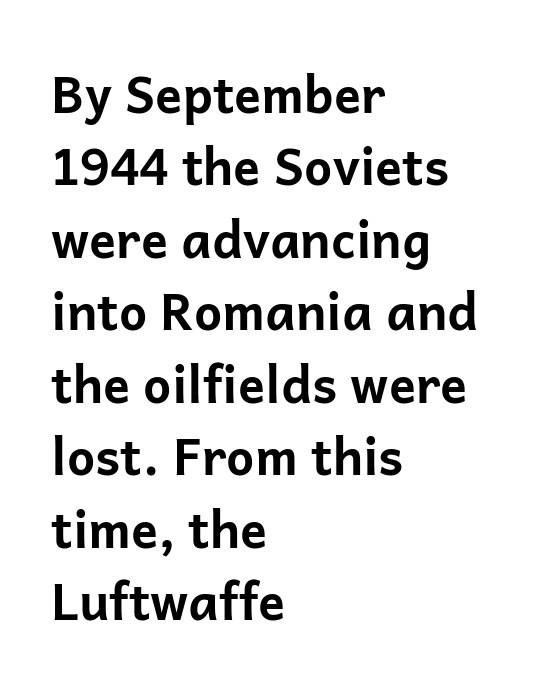
Vertical spacing — default. The paragraph shown leans on its left margin. The type family on display is of the sans-serif kind. Letters rest on an invisible, unmarked baseline. The gaps between neighbouring characters are ordinary and unremarkable.
